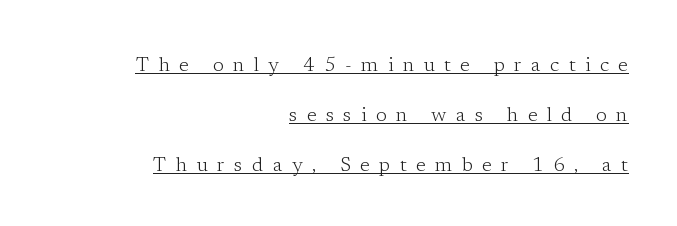
Q: Is the text bold? A: No.
Q: Is the text italic (slanted)? A: No, it is upright.
Q: Is the text underlined? A: Yes.
Q: How is the paragraph aligned? A: Right-aligned.
Q: Is the spacing between letters normal or unusually wide? A: Unusually wide.
Q: Is the spacing between lines tight, normal or loose? A: Loose.
